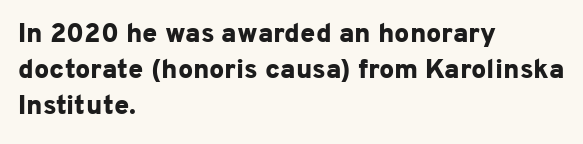
{"italic": "no", "bold": "yes", "underline": "no", "align": "left", "line_spacing": "normal", "line_spacing_ratio": 1.34, "letter_spacing": "normal", "letter_spacing_em": 0.0, "glyph_px": 27}
